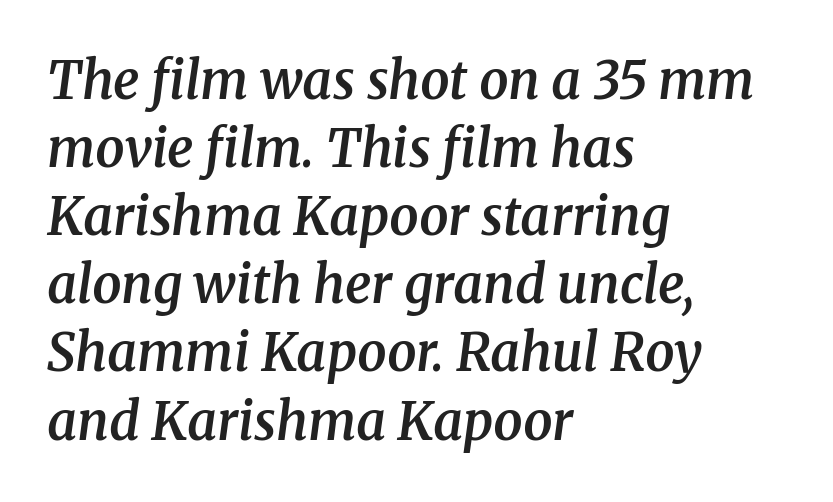
{"serif": "yes", "italic": "yes", "lean": "right", "slant_degrees": 8, "bold": "semi", "weight": "semibold", "width": "normal", "stroke_contrast": "medium", "x_height": "medium", "monospaced": "no", "underline": "no", "align": "left", "line_spacing": "normal", "line_spacing_ratio": 1.31, "letter_spacing": "normal", "letter_spacing_em": 0.0, "glyph_px": 52}
